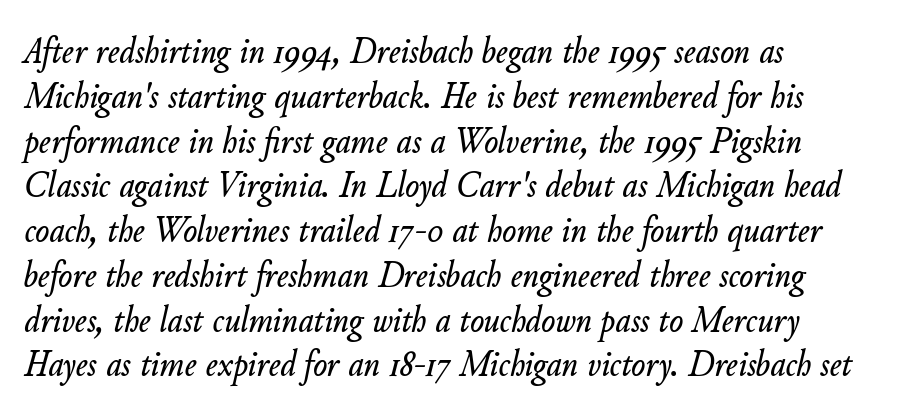
Q: Is the text italic (slanted)? A: Yes, it leans right by about 11 degrees.
Q: Is the text underlined? A: No.
Q: How is the paragraph aligned? A: Left-aligned.
Q: Is the spacing between letters normal or unusually wide? A: Normal.
Q: Width (condensed, normal, or wide)? A: Normal.
Q: Stroke contrast? A: Low.
Q: x-height? A: Small.
Q: Monospaced? A: No.
